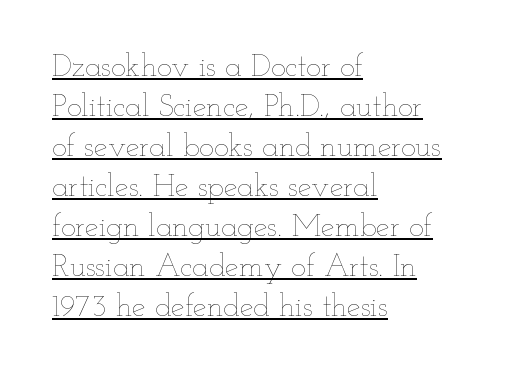
The image shows 31 px thin, wide type, upright; set left-aligned, normal line spacing (1.29x), normal letter spacing, underlined; low stroke contrast and a small x-height.
